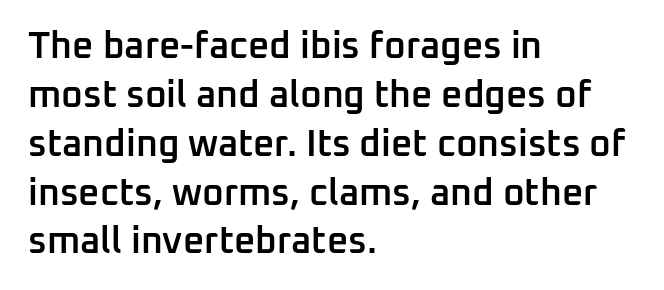
The image shows 37 px semibold sans-serif type, upright; set left-aligned, normal line spacing (1.32x), normal letter spacing, not underlined; low stroke contrast and a medium x-height.
